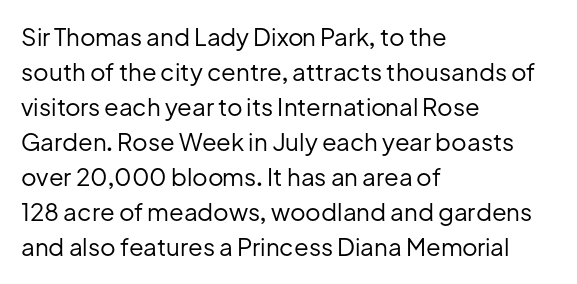
Q: Is the text bold? A: No.
Q: Is the text italic (slanted)? A: No, it is upright.
Q: Is the text underlined? A: No.
Q: How is the paragraph aligned? A: Left-aligned.
Q: Is the spacing between letters normal or unusually wide? A: Normal.
Q: Is the spacing between lines tight, normal or loose? A: Normal.
